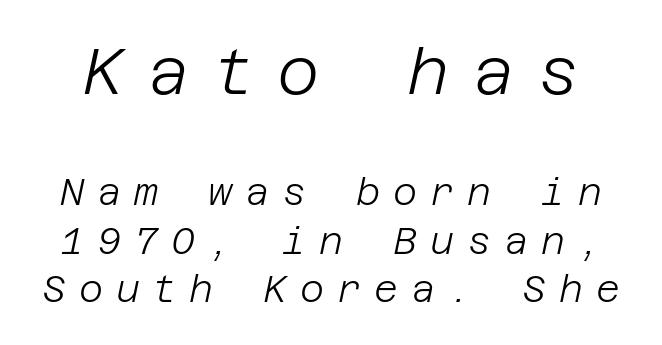
Q: Is the text bold? A: No.
Q: Is the text italic (slanted)? A: Yes, it leans right by about 12 degrees.
Q: Is the text underlined? A: No.
Q: Is the spacing between letters normal or unusually wide? A: Unusually wide.
Q: Is the spacing between lines tight, normal or loose? A: Normal.
Q: Which block of text is set in a larger size, the first (top) or the second (bottom)? A: The first (top) one.
Q: Width (condensed, normal, or wide)? A: Normal.
Q: Stroke contrast? A: Low.
Q: x-height? A: Large.
